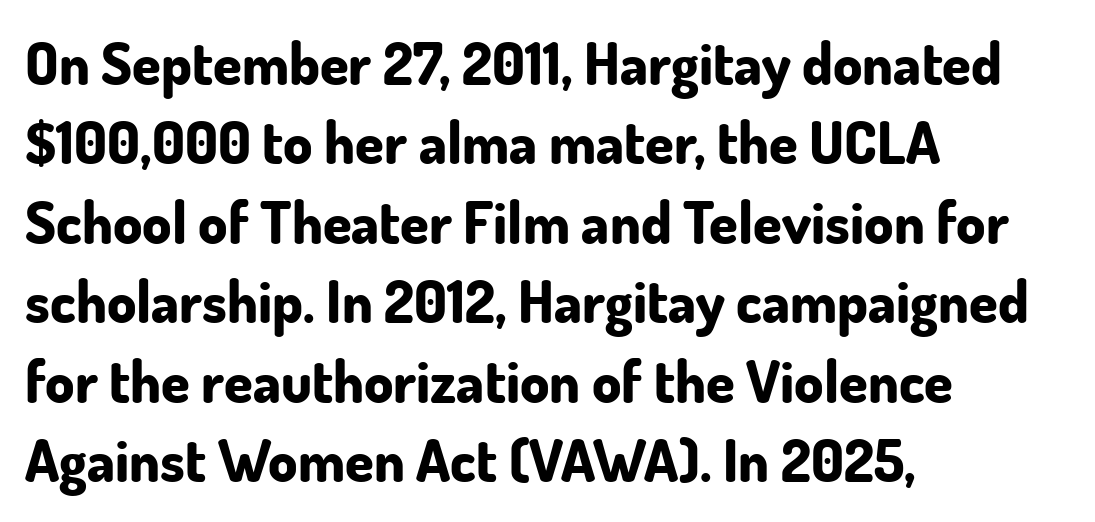
The image shows 58 px bold sans-serif type, upright; set left-aligned, normal line spacing (1.37x), normal letter spacing, not underlined; low stroke contrast and a small x-height.
